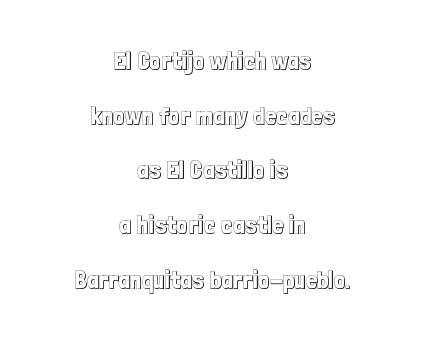
Only glyphs here, with clear space below each row. Posture: upright roman. Compared with typical body copy, the letter spacing here is the same. Loosely led — the rows are spread out.
